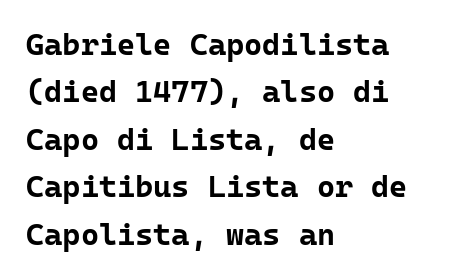
Underlining? Definitely not there. The letters march in equal steps, a hallmark of fixed-pitch type. Evenly set lines give the paragraph a standard silhouette. It's the straight-up-and-down kind of type. The typesetting leans heavy: a genuine bold.
